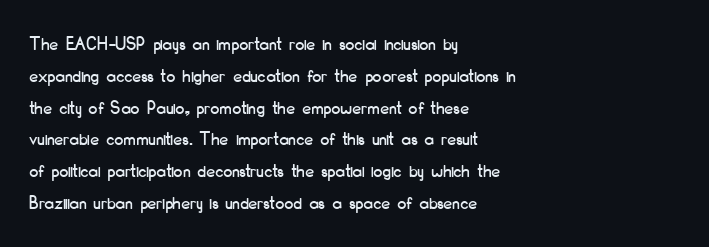
The image shows 20 px text type, upright; set left-aligned, normal line spacing (1.59x), normal letter spacing, not underlined.
